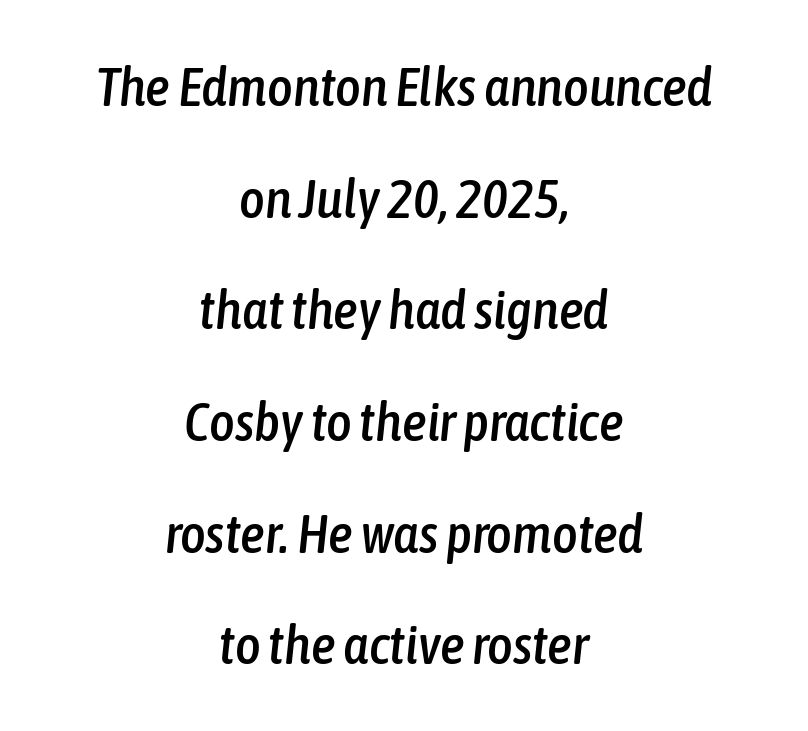
Q: Is the text italic (slanted)? A: Yes, it leans right by about 6 degrees.
Q: Is the text underlined? A: No.
Q: How is the paragraph aligned? A: Centered.
Q: Is the spacing between letters normal or unusually wide? A: Normal.
Q: Is the spacing between lines tight, normal or loose? A: Loose.
Q: Width (condensed, normal, or wide)? A: Condensed.
Q: Stroke contrast? A: Low.
Q: x-height? A: Medium.
Q: Monospaced? A: No.
